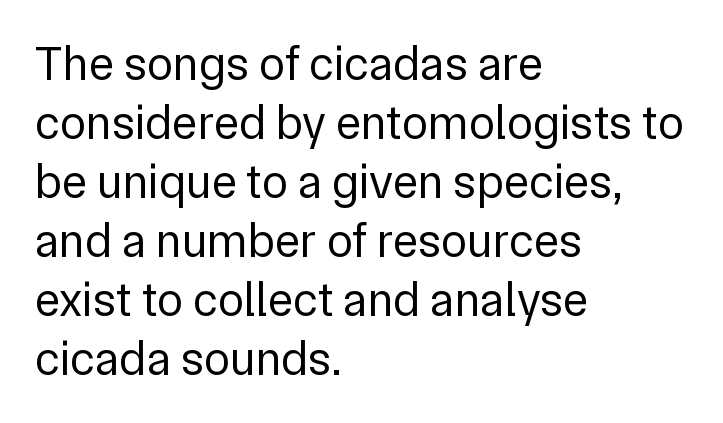
{"serif": "no", "italic": "no", "bold": "no", "weight": "regular", "width": "normal", "stroke_contrast": "low", "x_height": "medium", "monospaced": "no", "underline": "no", "align": "left", "line_spacing_ratio": 1.23, "letter_spacing": "normal", "letter_spacing_em": 0.0, "glyph_px": 48}
